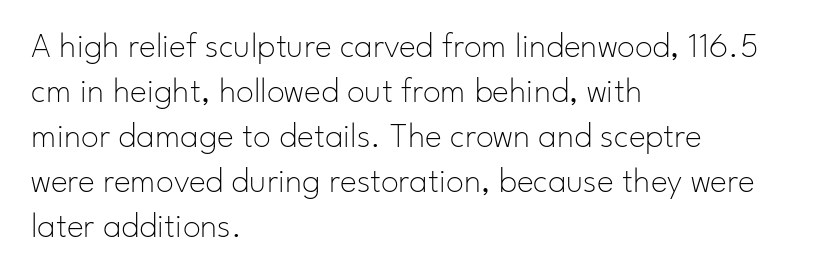
{"serif": "no", "italic": "no", "bold": "no", "weight": "thin", "width": "normal", "stroke_contrast": "low", "x_height": "small", "monospaced": "no", "underline": "no", "align": "left", "line_spacing": "normal", "line_spacing_ratio": 1.25, "letter_spacing": "normal", "letter_spacing_em": 0.0, "glyph_px": 36}
